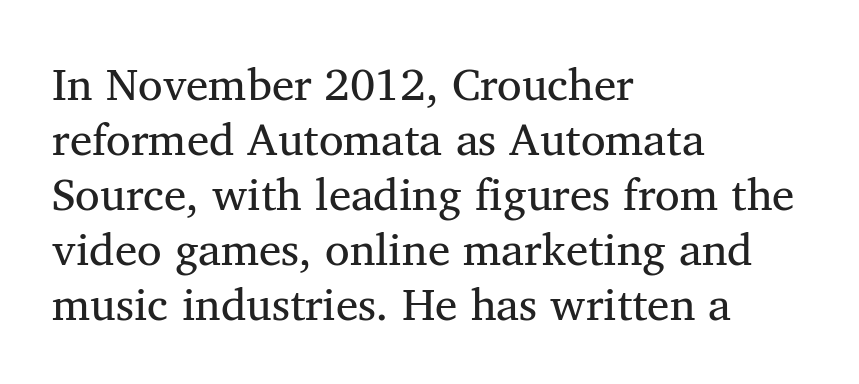
The image shows 45 px serif type, upright; set left-aligned, line spacing 1.22x, normal letter spacing, not underlined; medium stroke contrast and a medium x-height.
